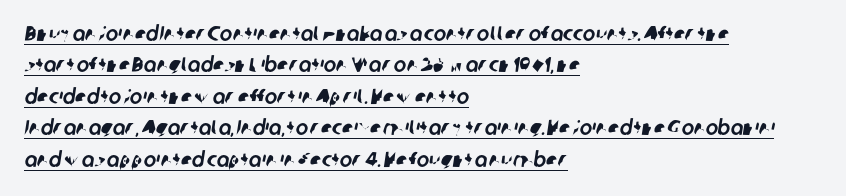
One-word summary of the alignment: left. What's the leading like? Ordinary, nothing unusual. Compared with typical body copy, the letter spacing here is the same. The sample's only ornament is a line tracing under the words.
